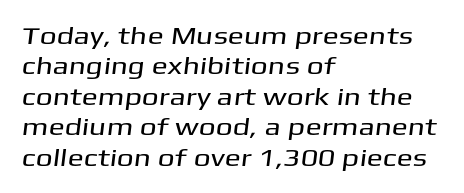
Quick note: underline off. Is the block centered? No — it sits flush against the left margin. There is no visible air inserted between adjacent glyphs. The rendering uses a moderate line-height, typical for paragraphs.
